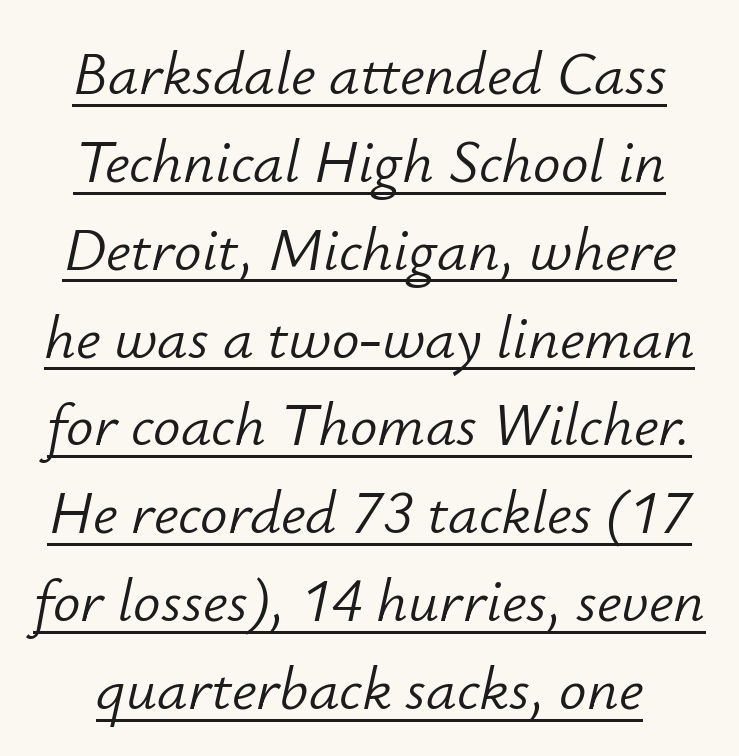
Q: Is the text bold? A: No.
Q: Is the text italic (slanted)? A: Yes, it leans right by about 12 degrees.
Q: Is the text underlined? A: Yes.
Q: Is the spacing between letters normal or unusually wide? A: Normal.
Q: Is the spacing between lines tight, normal or loose? A: Normal.
Q: Width (condensed, normal, or wide)? A: Normal.
Q: Stroke contrast? A: Low.
Q: x-height? A: Small.
Q: Monospaced? A: No.
